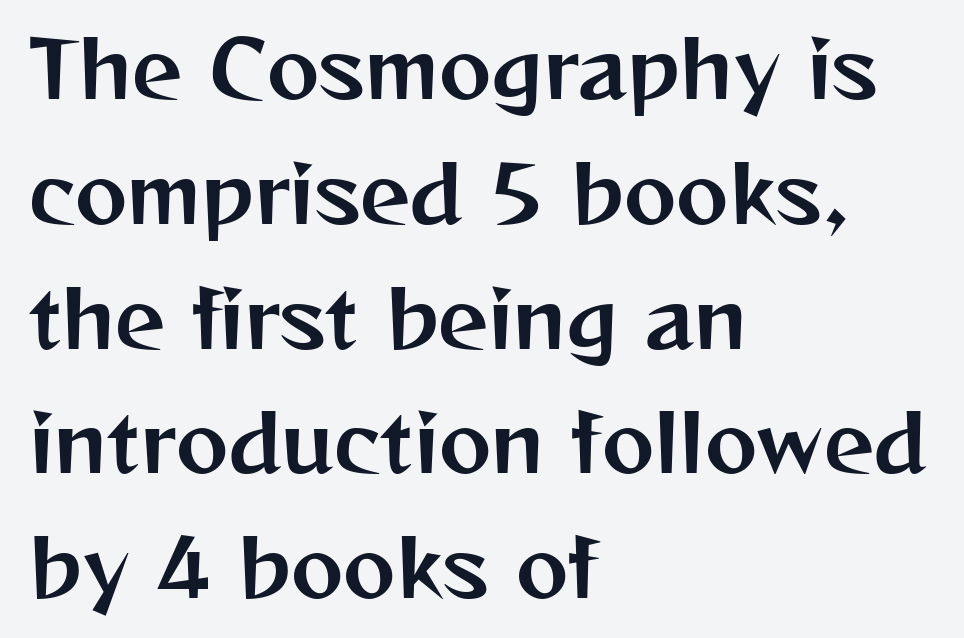
The image shows 79 px sans-serif type, upright; set left-aligned, normal line spacing (1.58x), normal letter spacing, not underlined; medium stroke contrast and a medium x-height.
